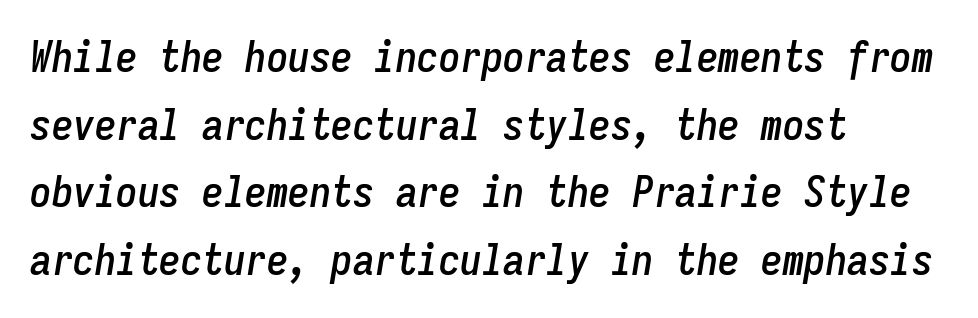
Check under the words: just untouched page. These lines are rendered in a fixed-pitch font. What stands out about the letter spacing? Nothing — it is the standard amount. Interline gaps are of average width in this sample.
